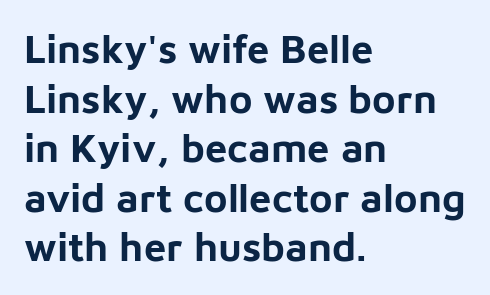
{"serif": "no", "italic": "no", "bold": "yes", "weight": "bold", "width": "normal", "stroke_contrast": "low", "x_height": "medium", "monospaced": "no", "underline": "no", "align": "left", "line_spacing_ratio": 1.24, "letter_spacing": "normal", "letter_spacing_em": 0.0, "glyph_px": 40}
